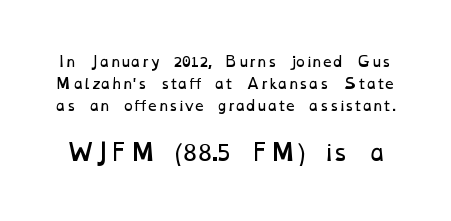
Q: Is the text bold? A: No.
Q: Is the text underlined? A: No.
Q: Is the spacing between letters normal or unusually wide? A: Normal.
Q: Is the spacing between lines tight, normal or loose? A: Normal.
Q: Which block of text is set in a larger size, the first (top) or the second (bottom)? A: The second (bottom) one.
